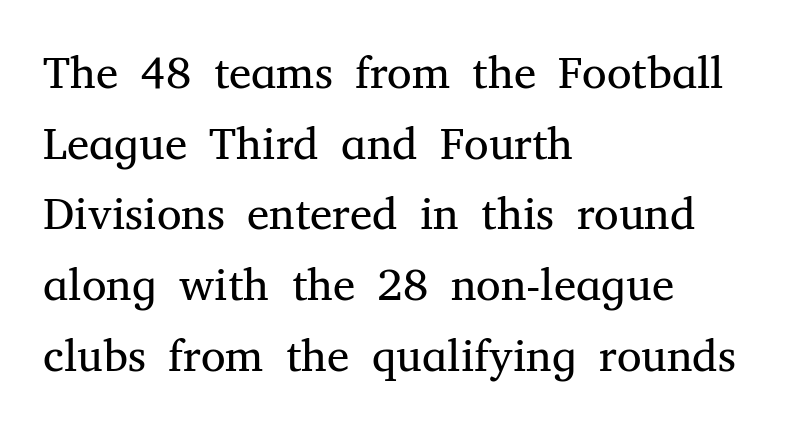
{"serif": "yes", "italic": "no", "bold": "no", "weight": "regular", "width": "normal", "stroke_contrast": "medium", "x_height": "medium", "monospaced": "no", "underline": "no", "align": "left", "line_spacing": "normal", "line_spacing_ratio": 1.57, "letter_spacing": "normal", "letter_spacing_em": 0.0, "glyph_px": 45}
